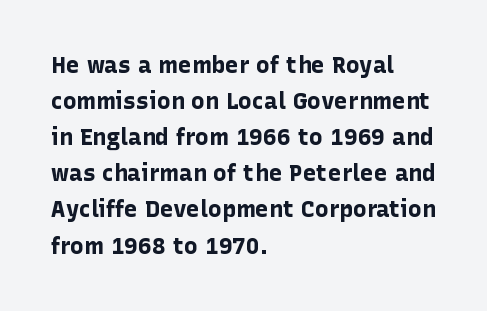
The image shows 23 px bold type, upright; set left-aligned, normal line spacing (1.57x), normal letter spacing, not underlined.
